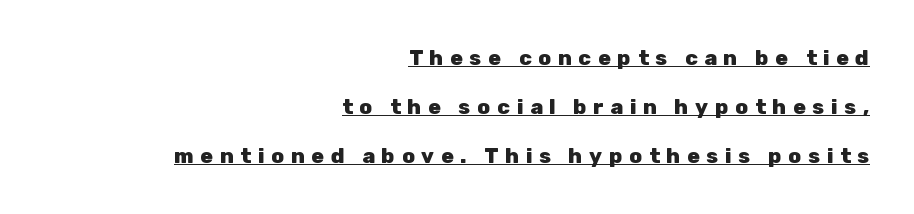
{"italic": "no", "bold": "yes", "underline": "yes", "align": "right", "line_spacing": "loose", "line_spacing_ratio": 2.33, "letter_spacing": "wide", "letter_spacing_em": 0.32, "glyph_px": 21}
